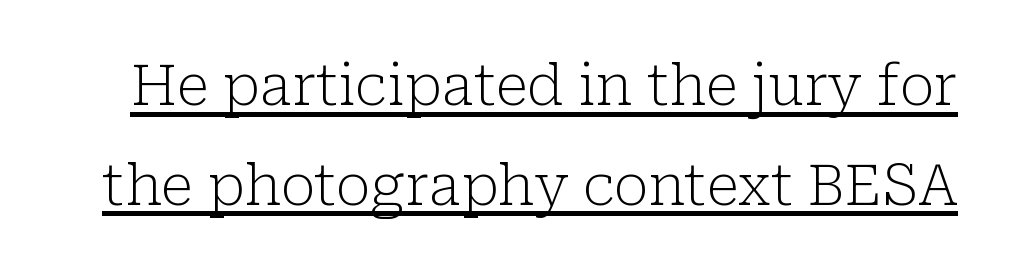
Q: Is the text bold? A: No.
Q: Is the text italic (slanted)? A: No, it is upright.
Q: Is the typeface a serif or a sans-serif typeface? A: Serif.
Q: Is the text underlined? A: Yes.
Q: Is the spacing between letters normal or unusually wide? A: Normal.
Q: Width (condensed, normal, or wide)? A: Normal.
Q: Stroke contrast? A: Low.
Q: x-height? A: Medium.
Q: Monospaced? A: No.
